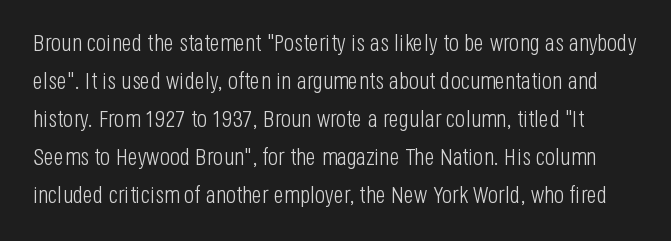
Vertical spacing — default. The passage shown is not bold in any degree. A bare baseline throughout the passage. You can tell it's not italic because the verticals are truly vertical. Compared with typical body copy, the letter spacing here is the same.
